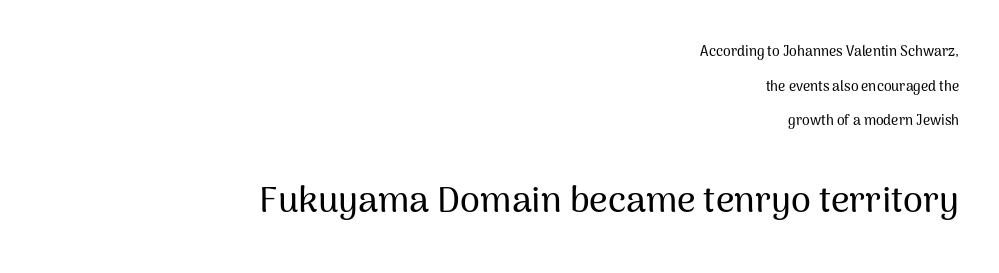
{"serif": "no", "italic": "no", "width": "normal", "stroke_contrast": "medium", "x_height": "medium", "monospaced": "no", "underline": "no", "align": "right", "line_spacing": "loose", "line_spacing_ratio": 2.48, "letter_spacing": "normal", "letter_spacing_em": 0.0, "larger_block": "second", "size_ratio": 2.57, "glyph_px": 36}
